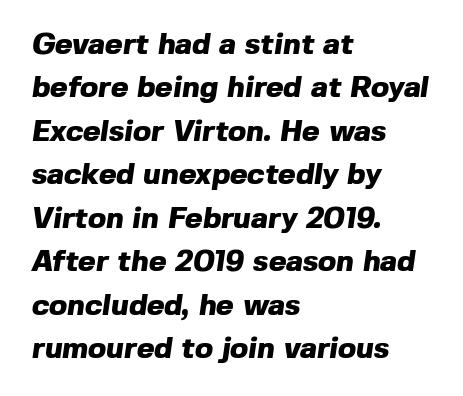
Q: Is the text bold? A: Yes.
Q: Is the typeface a serif or a sans-serif typeface? A: Sans-serif.
Q: Is the text underlined? A: No.
Q: How is the paragraph aligned? A: Left-aligned.
Q: Is the spacing between letters normal or unusually wide? A: Normal.
Q: Is the spacing between lines tight, normal or loose? A: Normal.
Q: Width (condensed, normal, or wide)? A: Normal.
Q: x-height? A: Medium.
Q: Monospaced? A: No.
